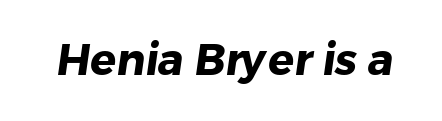
Q: Is the text bold? A: Yes.
Q: Is the typeface a serif or a sans-serif typeface? A: Sans-serif.
Q: Is the text underlined? A: No.
Q: Is the spacing between letters normal or unusually wide? A: Normal.
Q: Width (condensed, normal, or wide)? A: Normal.
Q: Stroke contrast? A: Low.
Q: x-height? A: Medium.
Q: Monospaced? A: No.
